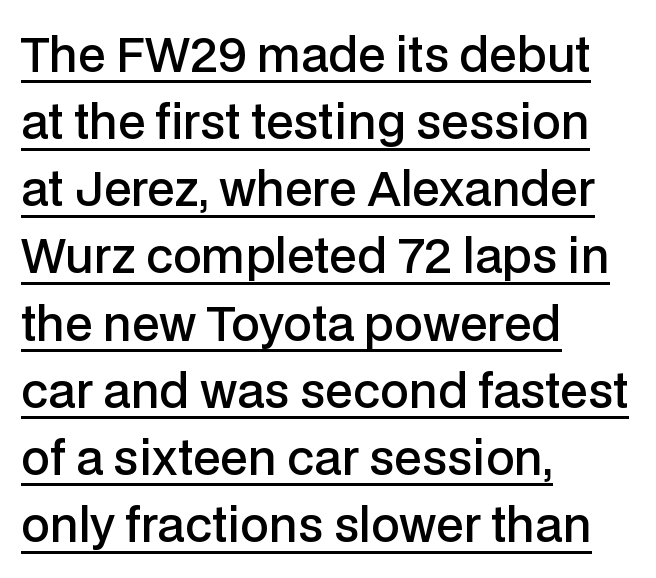
{"serif": "no", "italic": "no", "bold": "semi", "weight": "semibold", "width": "normal", "stroke_contrast": "low", "x_height": "medium", "monospaced": "no", "underline": "yes", "align": "left", "line_spacing": "normal", "line_spacing_ratio": 1.46, "letter_spacing": "normal", "letter_spacing_em": 0.0, "glyph_px": 46}
